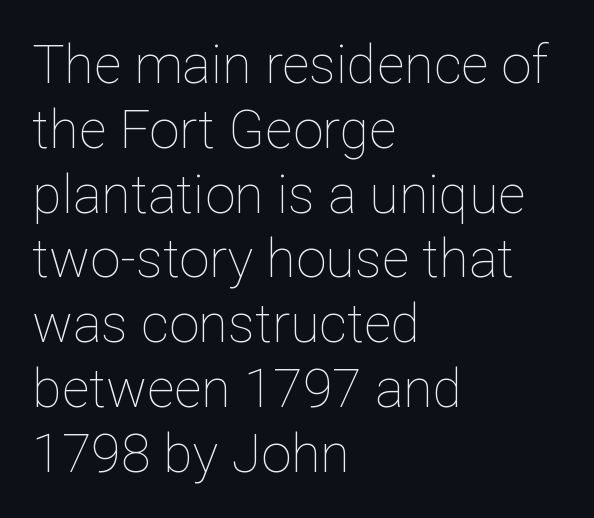
{"italic": "no", "bold": "no", "weight": "thin", "width": "normal", "stroke_contrast": "low", "x_height": "medium", "monospaced": "no", "underline": "no", "align": "left", "line_spacing_ratio": 1.2, "letter_spacing": "normal", "letter_spacing_em": 0.0, "glyph_px": 54}
